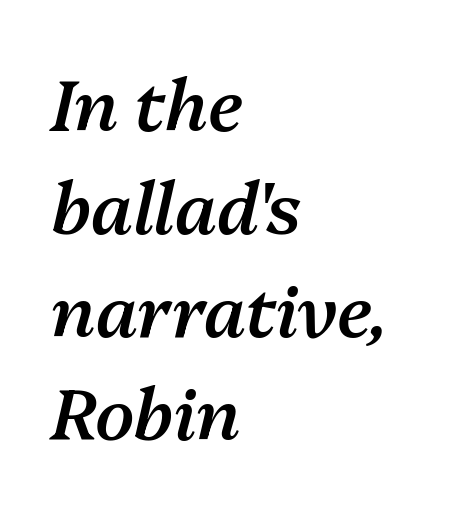
{"italic": "yes", "lean": "right", "slant_degrees": 13, "bold": "semi", "weight": "semibold", "width": "normal", "stroke_contrast": "medium", "x_height": "medium", "monospaced": "no", "underline": "no", "align": "left", "line_spacing": "normal", "line_spacing_ratio": 1.45, "letter_spacing": "normal", "letter_spacing_em": 0.0, "glyph_px": 71}
